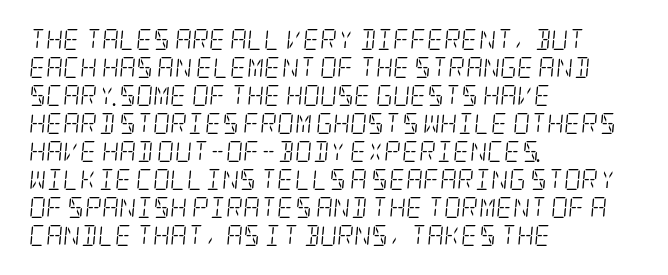
{"italic": "yes", "lean": "right", "slant_degrees": 5, "bold": "no", "underline": "no", "align": "left", "line_spacing": "normal", "line_spacing_ratio": 1.33, "letter_spacing": "normal", "letter_spacing_em": 0.0, "glyph_px": 21}
